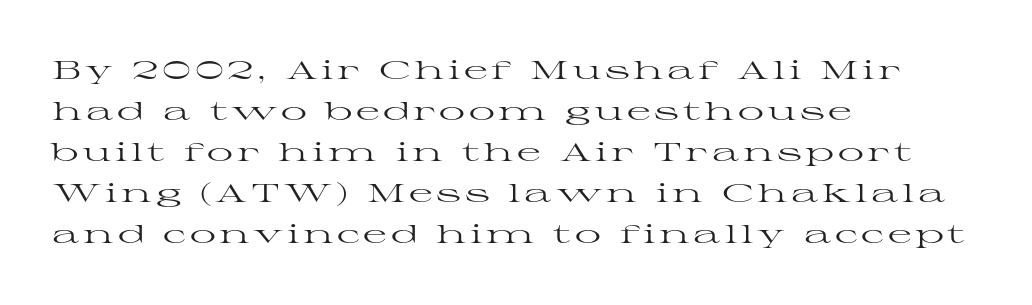
{"italic": "no", "bold": "no", "underline": "no", "align": "left", "line_spacing": "normal", "line_spacing_ratio": 1.58, "glyph_px": 26}
